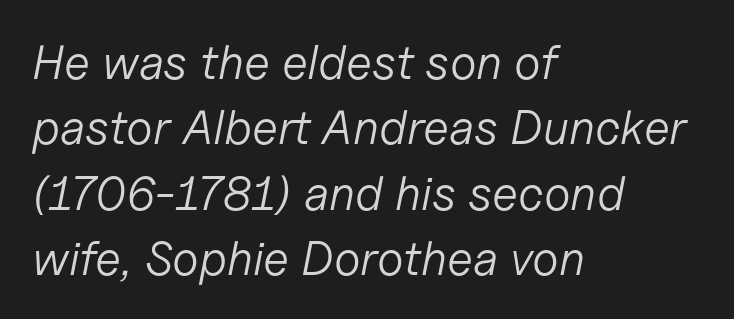
{"italic": "yes", "lean": "right", "slant_degrees": 11, "bold": "no", "weight": "light", "width": "normal", "stroke_contrast": "low", "x_height": "medium", "monospaced": "no", "underline": "no", "align": "left", "line_spacing": "normal", "line_spacing_ratio": 1.36, "letter_spacing": "normal", "letter_spacing_em": 0.0, "glyph_px": 48}
